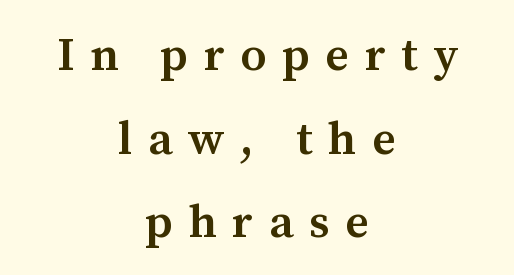
Q: Is the text bold? A: Semi-bold.
Q: Is the text italic (slanted)? A: No, it is upright.
Q: Is the typeface a serif or a sans-serif typeface? A: Serif.
Q: Is the text underlined? A: No.
Q: How is the paragraph aligned? A: Centered.
Q: Is the spacing between letters normal or unusually wide? A: Unusually wide.
Q: Width (condensed, normal, or wide)? A: Normal.
Q: Stroke contrast? A: Medium.
Q: x-height? A: Medium.
Q: Monospaced? A: No.
